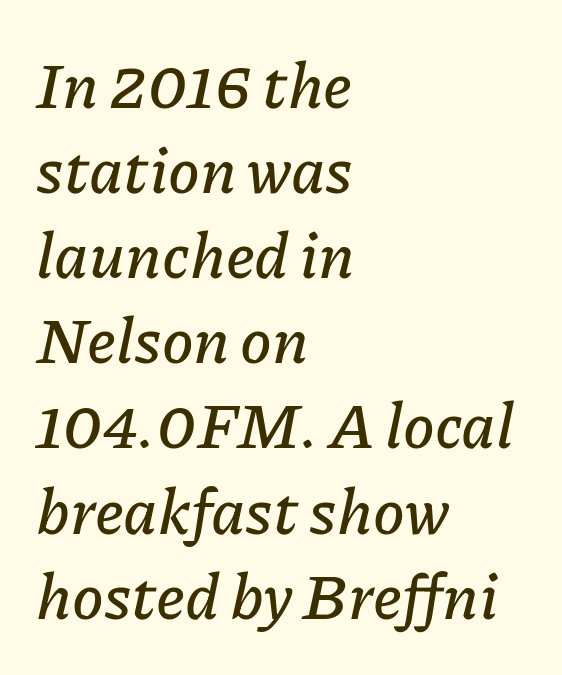
The image shows 64 px text type, italic (leaning right); set left-aligned, normal line spacing (1.33x), normal letter spacing, not underlined; low stroke contrast and a medium x-height.
